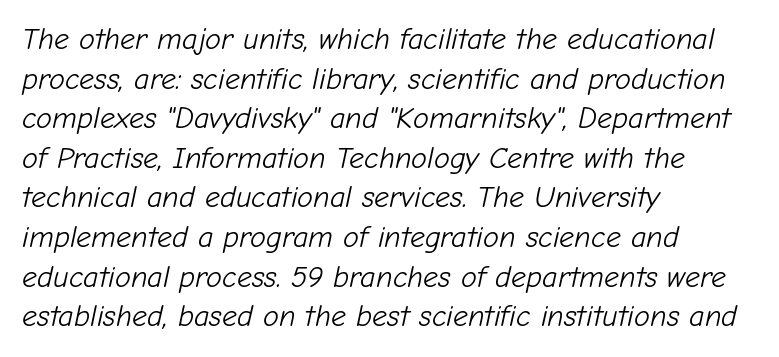
Emphasis-style slanted type is in use. Letters have the restrained weight of plain body copy at most. In terms of leading, this rendering sits right in the middle. The gap between lines stays unmarked.
